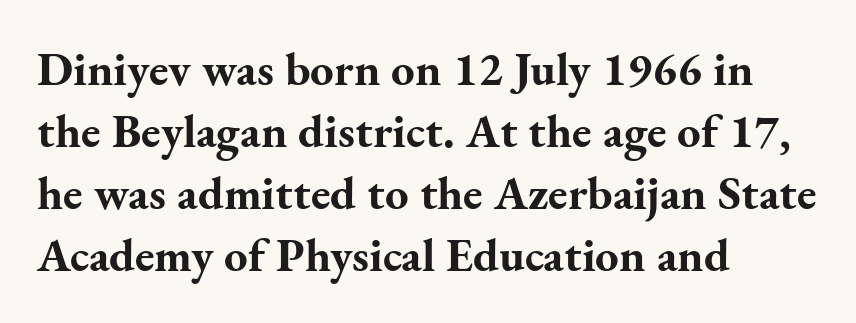
Q: Is the text bold? A: Yes.
Q: Is the text italic (slanted)? A: No, it is upright.
Q: Is the typeface a serif or a sans-serif typeface? A: Serif.
Q: Is the text underlined? A: No.
Q: How is the paragraph aligned? A: Left-aligned.
Q: Is the spacing between letters normal or unusually wide? A: Normal.
Q: Is the spacing between lines tight, normal or loose? A: Normal.
Q: Width (condensed, normal, or wide)? A: Normal.
Q: Stroke contrast? A: Medium.
Q: x-height? A: Small.
Q: Monospaced? A: No.
